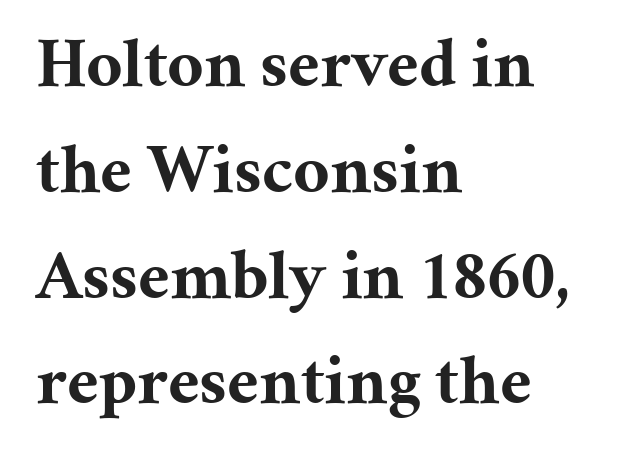
Spacing verdict: proportional, widths tailored to each character. You can tell it's not italic because the verticals are truly vertical. The strip under each line holds only bare page. These lines keep a tight, regular rhythm from letter to letter. A classic flush-left, rag-right setting is used for this passage. The passage shown is typeset with a serif family.
